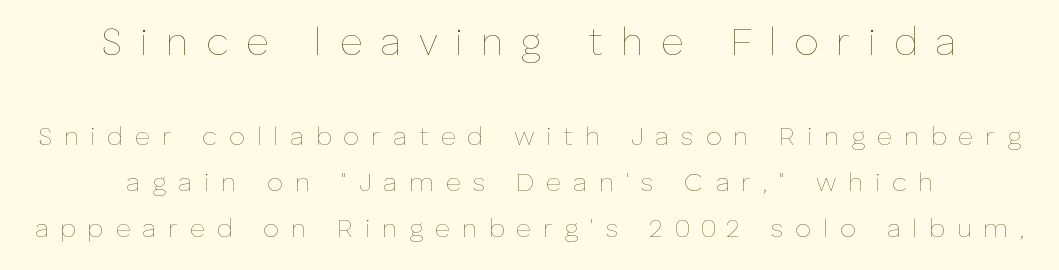
{"italic": "no", "bold": "no", "weight": "thin", "width": "normal", "stroke_contrast": "low", "x_height": "medium", "monospaced": "no", "underline": "no", "align": "center", "line_spacing_ratio": 1.77, "letter_spacing": "wide", "letter_spacing_em": 0.45, "larger_block": "first", "size_ratio": 1.5, "glyph_px": 39}
